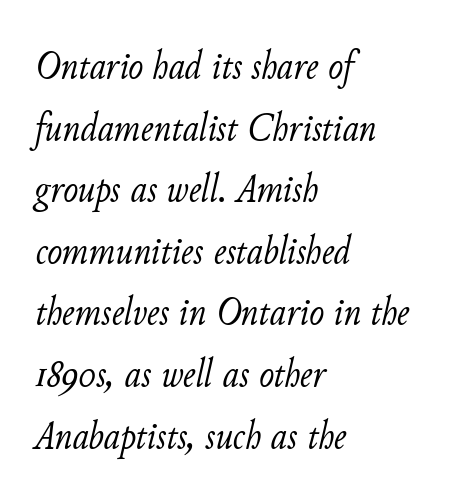
The image shows 40 px light type, italic (leaning right); set left-aligned, normal line spacing (1.54x), normal letter spacing, not underlined; low stroke contrast and a small x-height.
